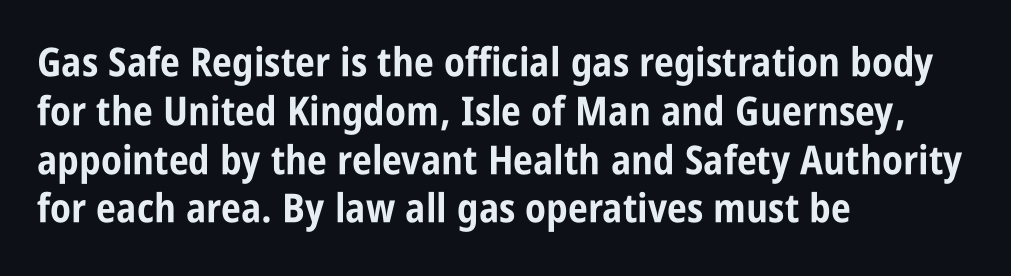
{"serif": "no", "italic": "no", "bold": "yes", "weight": "bold", "width": "condensed", "stroke_contrast": "low", "x_height": "large", "monospaced": "no", "underline": "no", "align": "left", "line_spacing_ratio": 1.22, "letter_spacing": "normal", "letter_spacing_em": 0.0, "glyph_px": 40}
